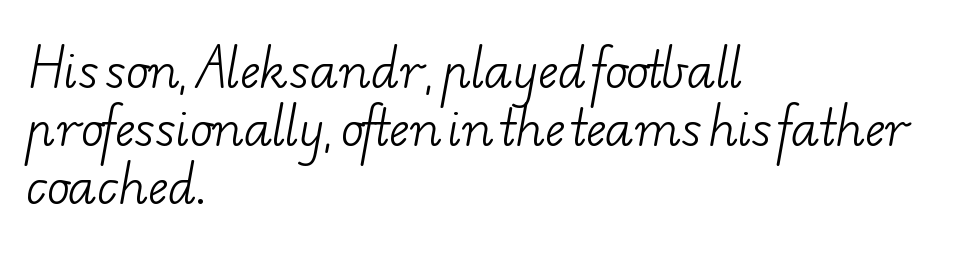
Q: Is the text bold? A: No.
Q: Is the typeface a serif or a sans-serif typeface? A: Serif.
Q: Is the text underlined? A: No.
Q: How is the paragraph aligned? A: Left-aligned.
Q: Is the spacing between letters normal or unusually wide? A: Normal.
Q: Width (condensed, normal, or wide)? A: Wide.
Q: Stroke contrast? A: Low.
Q: x-height? A: Small.
Q: Monospaced? A: No.
